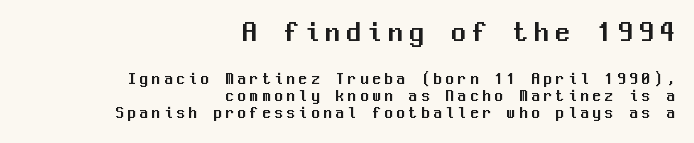
The image shows 29 px sans-serif type, upright, monospaced; set right-aligned, tight line spacing (1.0x), unusually wide letter spacing (+0.22 em), not underlined; the first (top) block is 1.71x larger; medium stroke contrast and a medium x-height.
